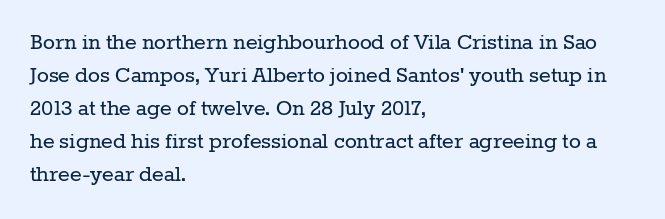
The setting favours the left margin, as ordinary paragraphs usually do. The letters stand upright; this is a roman face. Does the leading feel generous? No, just average. The passage shown has conventional tracking throughout. Each stroke keeps to a modest, everyday thickness or less.
